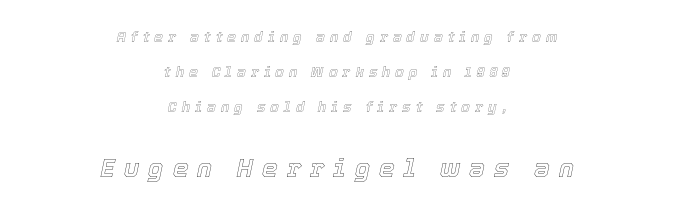
Q: Is the text italic (slanted)? A: Yes, it leans right by about 12 degrees.
Q: Is the text underlined? A: No.
Q: How is the paragraph aligned? A: Centered.
Q: Is the spacing between letters normal or unusually wide? A: Unusually wide.
Q: Is the spacing between lines tight, normal or loose? A: Loose.
Q: Which block of text is set in a larger size, the first (top) or the second (bottom)? A: The second (bottom) one.
